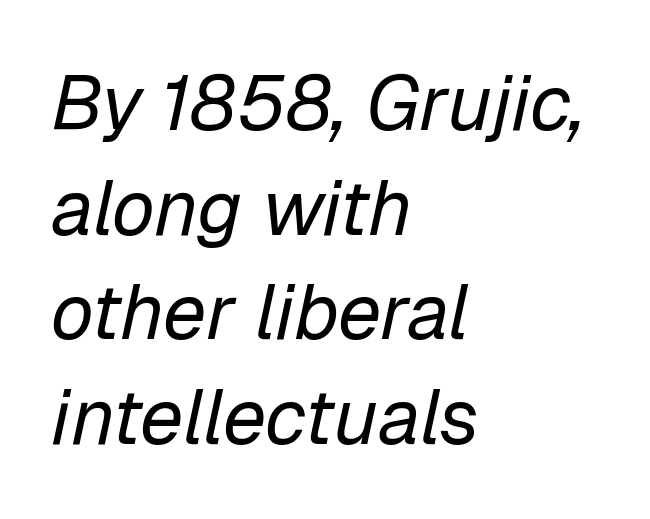
The image shows 78 px regular-weight type, italic (leaning right); set left-aligned, normal line spacing (1.34x), normal letter spacing, not underlined; low stroke contrast and a medium x-height.
